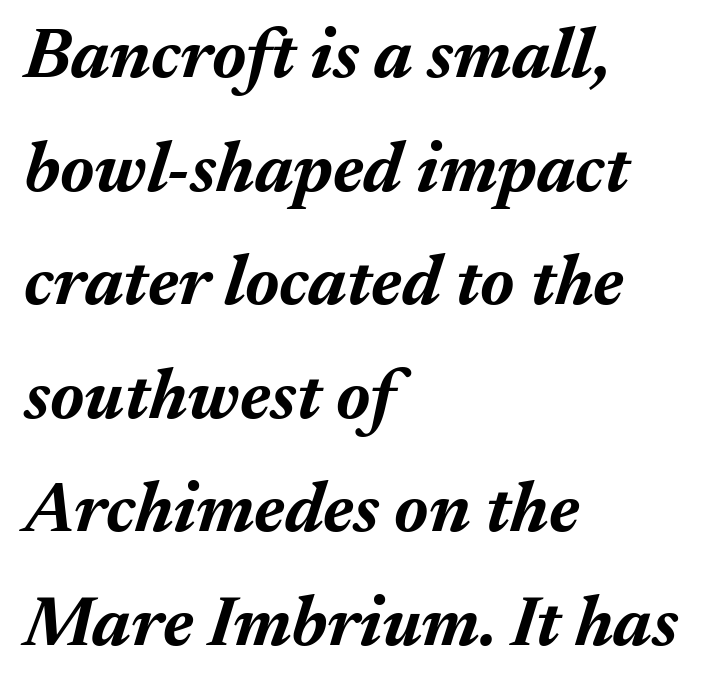
Q: Is the text bold? A: Yes.
Q: Is the text italic (slanted)? A: Yes, it leans right by about 17 degrees.
Q: Is the text underlined? A: No.
Q: How is the paragraph aligned? A: Left-aligned.
Q: Is the spacing between letters normal or unusually wide? A: Normal.
Q: Is the spacing between lines tight, normal or loose? A: Normal.
Q: Width (condensed, normal, or wide)? A: Normal.
Q: Stroke contrast? A: Medium.
Q: x-height? A: Medium.
Q: Monospaced? A: No.
